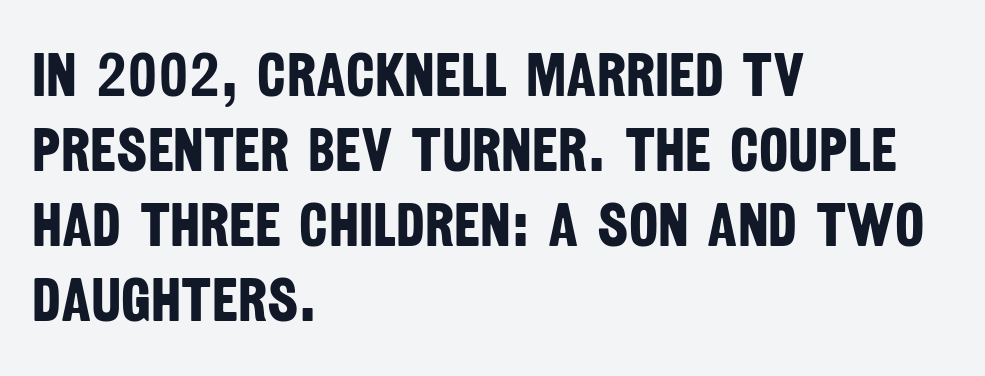
A sans-serif font was chosen for this passage. The sample has been set heavy, in full bold. Horizontal alignment here is leftward, the default for most running prose. The glyphs are unaccompanied by any horizontal stroke below them. You could not count columns in this text — the font is proportionally spaced.
